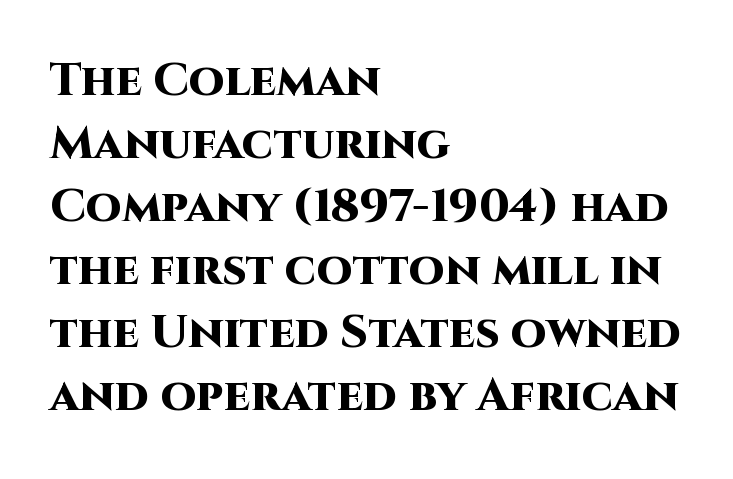
The image shows 46 px heavy sans-serif type, upright; set left-aligned, normal line spacing (1.37x), normal letter spacing, not underlined; high stroke contrast and a large x-height.
